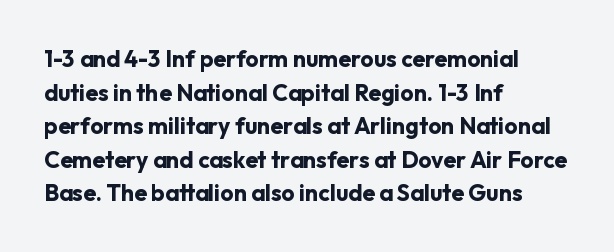
Each line starts at the same left margin while the right side varies. One glance says typical: line gaps are just what's usual. Nope, not italic — everything's standing straight. Plenty of ink on the page — the face is bold.
